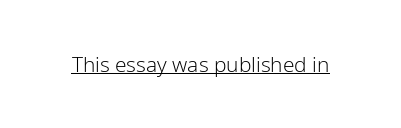
Q: Is the text bold? A: No.
Q: Is the text italic (slanted)? A: No, it is upright.
Q: Is the text underlined? A: Yes.
Q: Is the spacing between letters normal or unusually wide? A: Normal.
